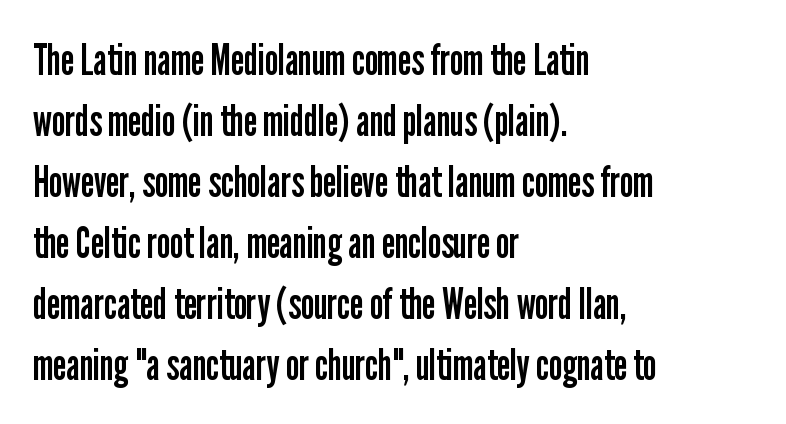
Q: Is the text bold? A: No.
Q: Is the text italic (slanted)? A: No, it is upright.
Q: Is the typeface a serif or a sans-serif typeface? A: Sans-serif.
Q: Is the text underlined? A: No.
Q: How is the paragraph aligned? A: Left-aligned.
Q: Is the spacing between letters normal or unusually wide? A: Normal.
Q: Is the spacing between lines tight, normal or loose? A: Normal.
Q: Width (condensed, normal, or wide)? A: Condensed.
Q: Stroke contrast? A: Low.
Q: x-height? A: Medium.
Q: Monospaced? A: No.
